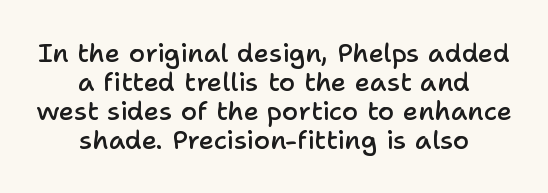
{"italic": "no", "bold": "semi", "underline": "no", "align": "center", "line_spacing": "tight", "line_spacing_ratio": 1.11, "letter_spacing": "normal", "letter_spacing_em": 0.0, "glyph_px": 26}
